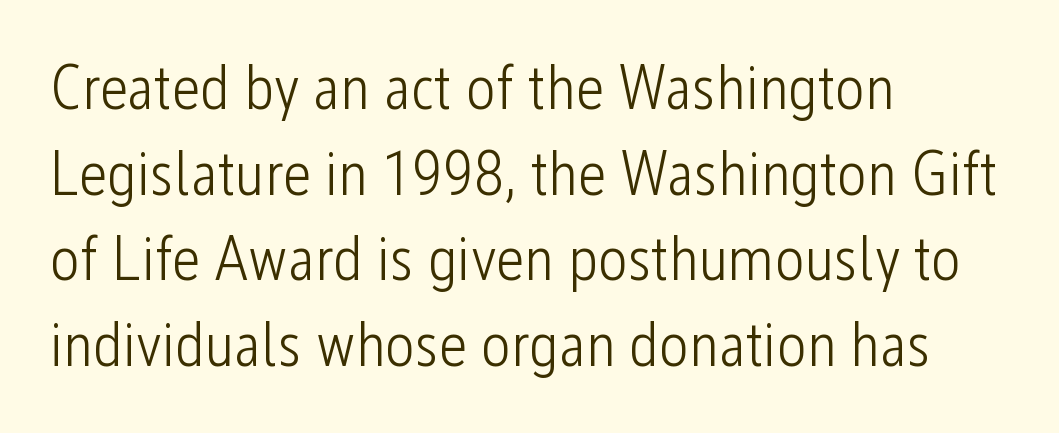
The image shows 63 px light, condensed sans-serif type, upright; set left-aligned, normal line spacing (1.36x), normal letter spacing, not underlined; low stroke contrast and a medium x-height.
